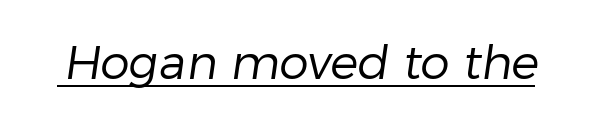
The type family on display is of the sans-serif kind. Looks like regular typesetting: each glyph gets only the width it needs. Short note: letters normally spaced. This is underlined copy, the kind a proofreader might mark for attention. Stroke thickness stays within the range of a standard reading face or lighter.
